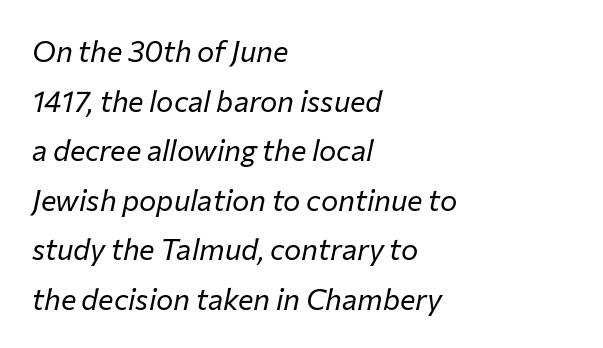
Think of a printed novel: that variable character pitch is what you see here. The passage is arranged the way most books set body copy — flush left. The axis of the letterforms is tilted away from vertical. Caption: face not bold, strokes unweighted. The rendering keeps characters at their native spacing.
